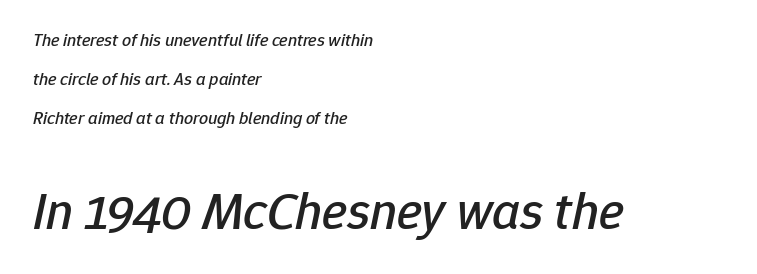
Compared with typical paragraphs, the rows here are farther apart. What stands out about the letter spacing? Nothing — it is the standard amount. Two sizes are in play, and the larger belongs to the second block. Think of a printed novel: that variable character pitch is what you see here. Decoration check: the copy has no underline.
